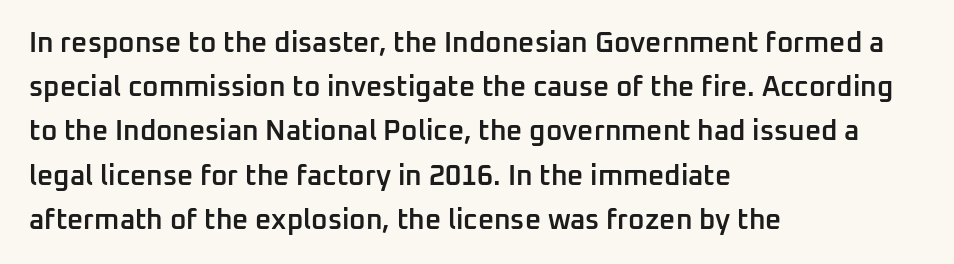
{"serif": "no", "italic": "no", "bold": "semi", "weight": "semibold", "width": "normal", "stroke_contrast": "low", "x_height": "medium", "monospaced": "no", "underline": "no", "align": "left", "line_spacing": "normal", "line_spacing_ratio": 1.58, "letter_spacing": "normal", "letter_spacing_em": 0.0, "glyph_px": 28}
